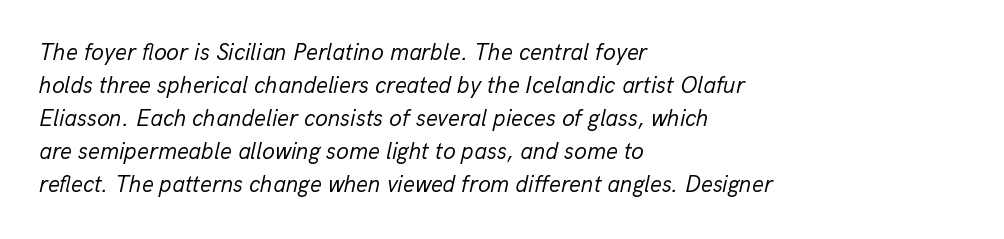
Bold? No — there's no thickening of the strokes. Letter spacing: default. The rows are spaced the way most documents space them. This rendering features lettering with no underline.
